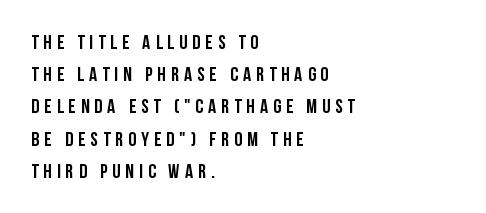
{"italic": "no", "underline": "no", "align": "left", "line_spacing": "normal", "line_spacing_ratio": 1.61, "letter_spacing": "wide", "letter_spacing_em": 0.25, "glyph_px": 20}
